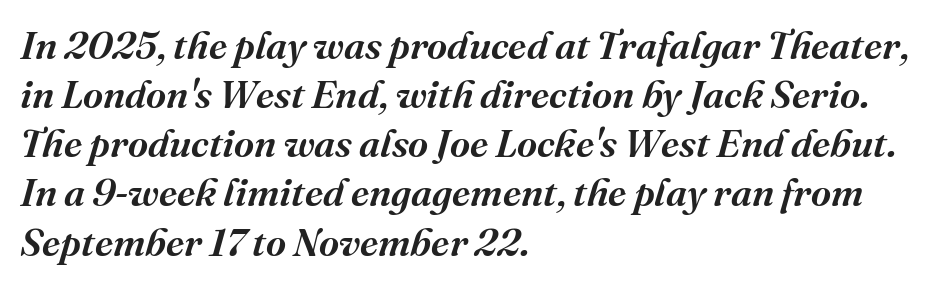
Q: Is the text bold? A: Semi-bold.
Q: Is the text italic (slanted)? A: Yes, it leans right by about 16 degrees.
Q: Is the typeface a serif or a sans-serif typeface? A: Serif.
Q: Is the text underlined? A: No.
Q: How is the paragraph aligned? A: Left-aligned.
Q: Is the spacing between letters normal or unusually wide? A: Normal.
Q: Is the spacing between lines tight, normal or loose? A: Normal.
Q: Width (condensed, normal, or wide)? A: Normal.
Q: Stroke contrast? A: Medium.
Q: x-height? A: Medium.
Q: Monospaced? A: No.
